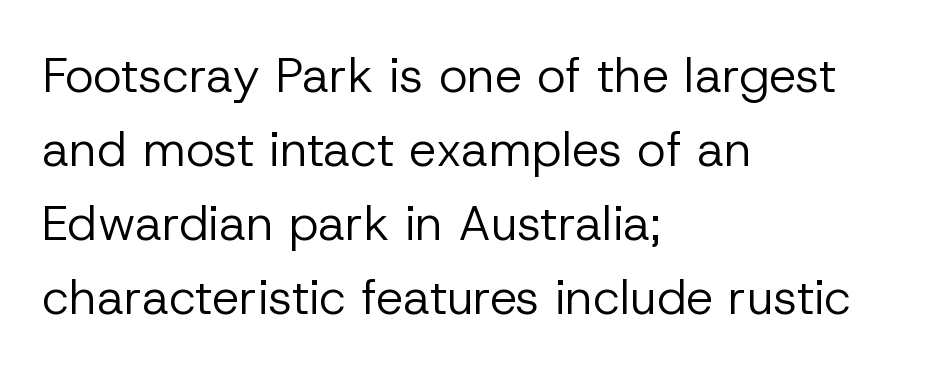
Q: Is the text bold? A: No.
Q: Is the text italic (slanted)? A: No, it is upright.
Q: Is the typeface a serif or a sans-serif typeface? A: Sans-serif.
Q: Is the text underlined? A: No.
Q: How is the paragraph aligned? A: Left-aligned.
Q: Is the spacing between letters normal or unusually wide? A: Normal.
Q: Is the spacing between lines tight, normal or loose? A: Normal.
Q: Width (condensed, normal, or wide)? A: Normal.
Q: Stroke contrast? A: Low.
Q: x-height? A: Medium.
Q: Monospaced? A: No.
